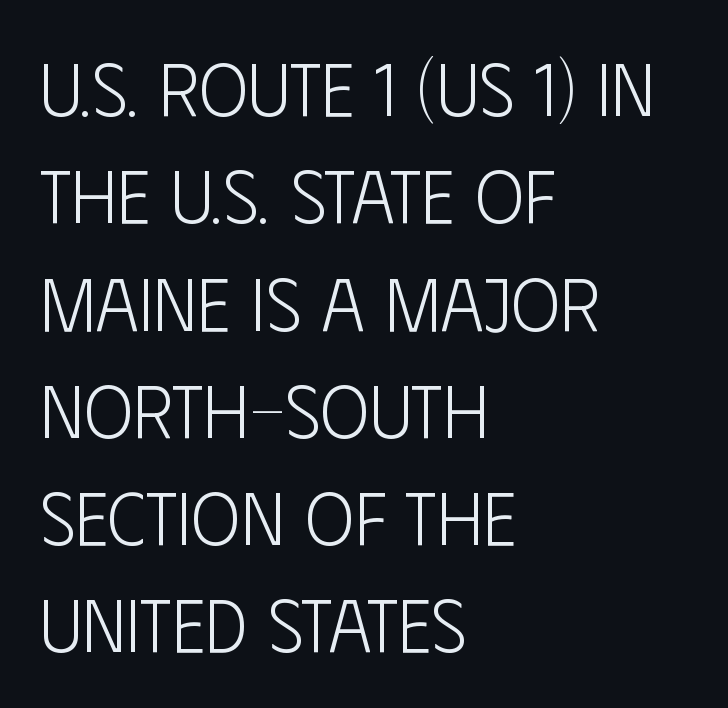
A quiet, ordinary-to-light weight characterises the typeface. Glance below the letters and you will spot only blank space. Spacing verdict: proportional, widths tailored to each character. Horizontal alignment here is leftward, the default for most running prose. When letters stand straight like this, we call the style roman or upright.
